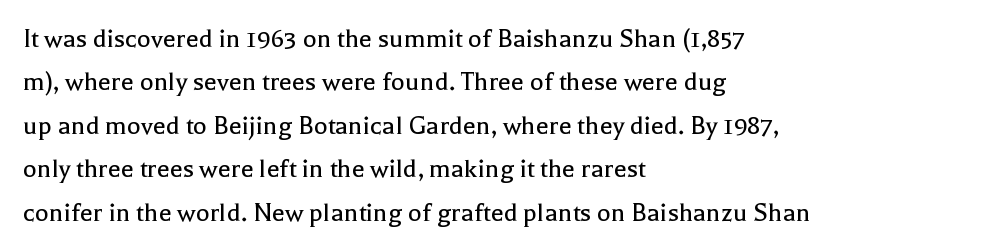
Note: serifs present on the glyphs. Nobody drew a line under any word here. Every row of glyphs begins at an identical x-position on the left. The designer left line spacing at the default. Is this a fixed-width face? No — the glyphs have proportional, varying widths.
